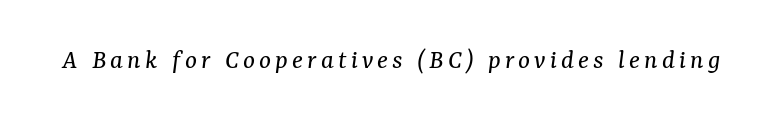
Typographically, this falls in the serif category. It's the slanting kind of type. The space beneath each line is pristine and unruled. Spacing verdict: proportional, widths tailored to each character. On a weight scale, this lands at 450 or below.
